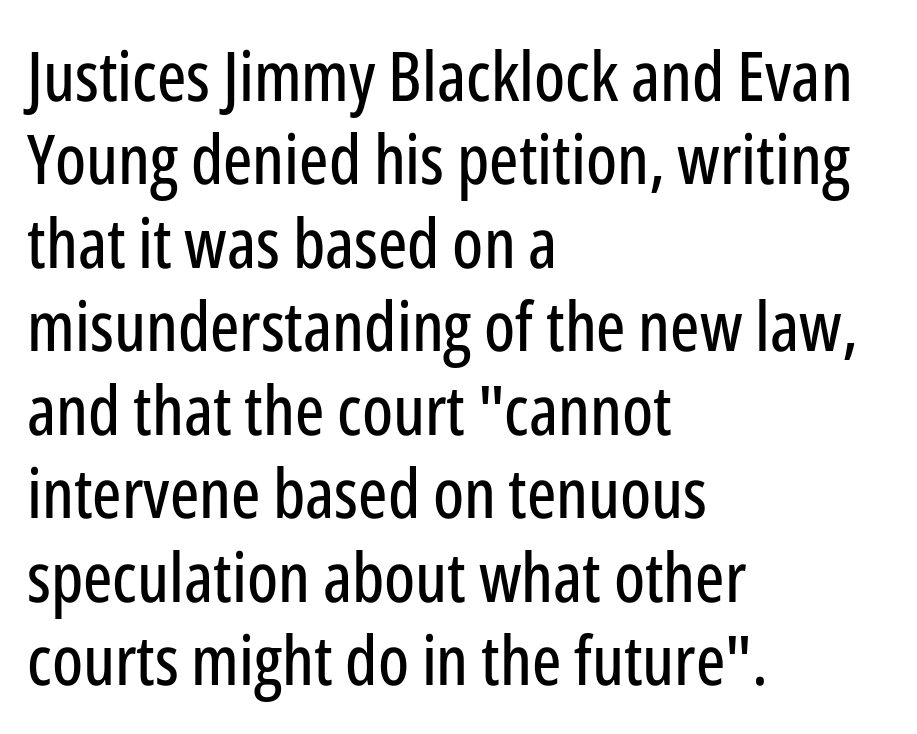
The image shows 69 px condensed sans-serif type, upright; set left-aligned, line spacing 1.21x, normal letter spacing, not underlined; low stroke contrast and a medium x-height.
